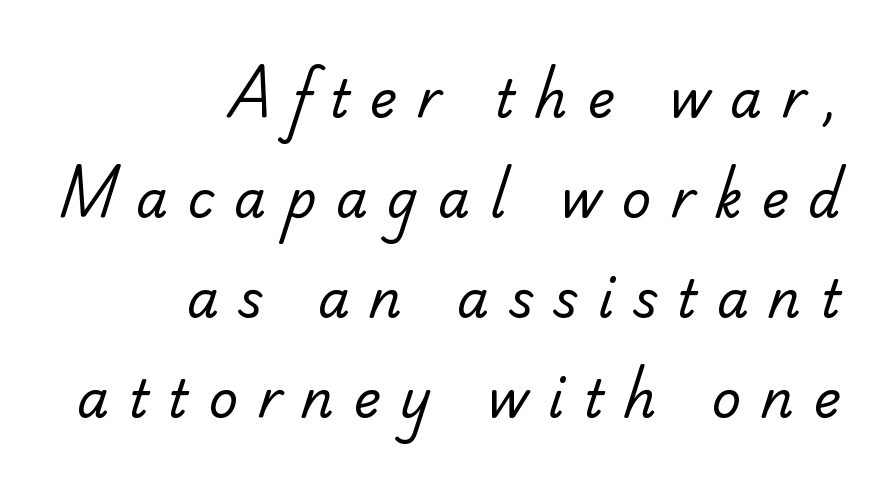
The image shows 51 px regular-weight sans-serif type; set right-aligned, loose line spacing (1.96x), unusually wide letter spacing (+0.39 em), not underlined; low stroke contrast and a small x-height.
